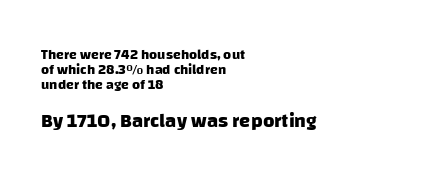
Between these two stacked blocks, the lower one wins on size. Quick note: underline off. In terms of weight, the rendering is a true, heavy bold. Visually the block forms a straight wall on the left and a jagged coastline on the right. Closely set lines give the paragraph a compact silhouette. How are the letters spaced? Ordinarily, with no added tracking.
